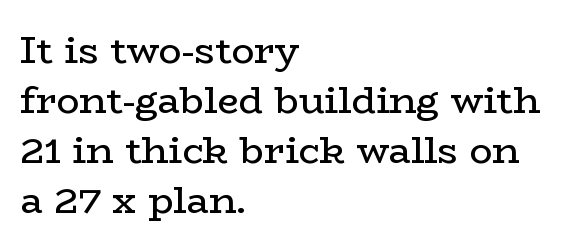
Q: Is the text bold? A: No.
Q: Is the text italic (slanted)? A: No, it is upright.
Q: Is the typeface a serif or a sans-serif typeface? A: Serif.
Q: Is the text underlined? A: No.
Q: How is the paragraph aligned? A: Left-aligned.
Q: Is the spacing between letters normal or unusually wide? A: Normal.
Q: Is the spacing between lines tight, normal or loose? A: Normal.
Q: Width (condensed, normal, or wide)? A: Wide.
Q: Stroke contrast? A: Low.
Q: x-height? A: Medium.
Q: Monospaced? A: No.
